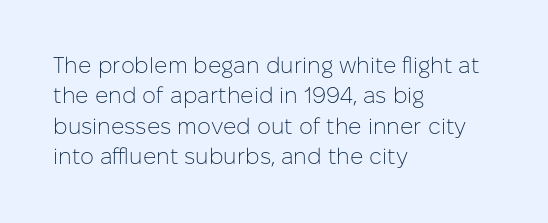
Q: Is the text bold? A: No.
Q: Is the text italic (slanted)? A: No, it is upright.
Q: Is the text underlined? A: No.
Q: How is the paragraph aligned? A: Left-aligned.
Q: Is the spacing between letters normal or unusually wide? A: Normal.
Q: Is the spacing between lines tight, normal or loose? A: Normal.
